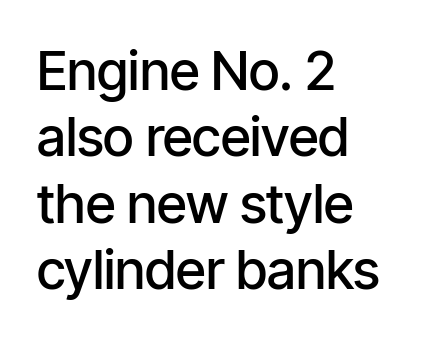
Q: Is the text bold? A: Semi-bold.
Q: Is the text italic (slanted)? A: No, it is upright.
Q: Is the typeface a serif or a sans-serif typeface? A: Sans-serif.
Q: Is the text underlined? A: No.
Q: How is the paragraph aligned? A: Left-aligned.
Q: Is the spacing between letters normal or unusually wide? A: Normal.
Q: Width (condensed, normal, or wide)? A: Condensed.
Q: Stroke contrast? A: Low.
Q: x-height? A: Medium.
Q: Monospaced? A: No.
